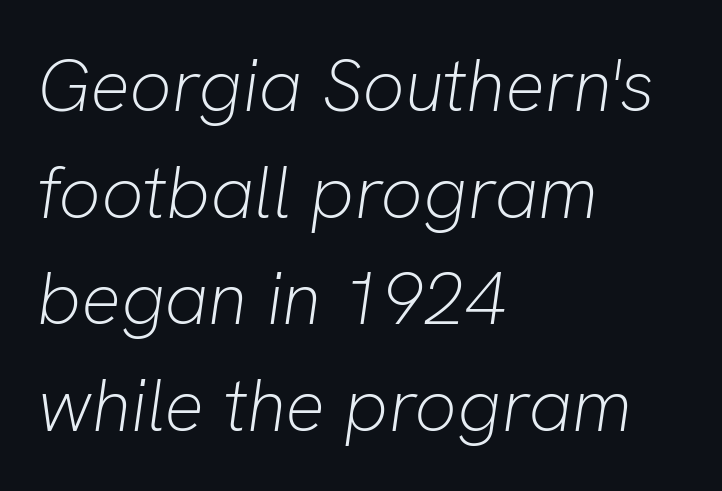
This is oblique type, the kind used for emphasis or titles. Check the space under the baseline: it is left empty. Evenly set lines give the paragraph a standard silhouette. A light-to-regular cut is what we see here. Which margin do the lines hug? The left one — the right edge is uneven. Is the letter spacing exaggerated? No — it looks like the ordinary default.
